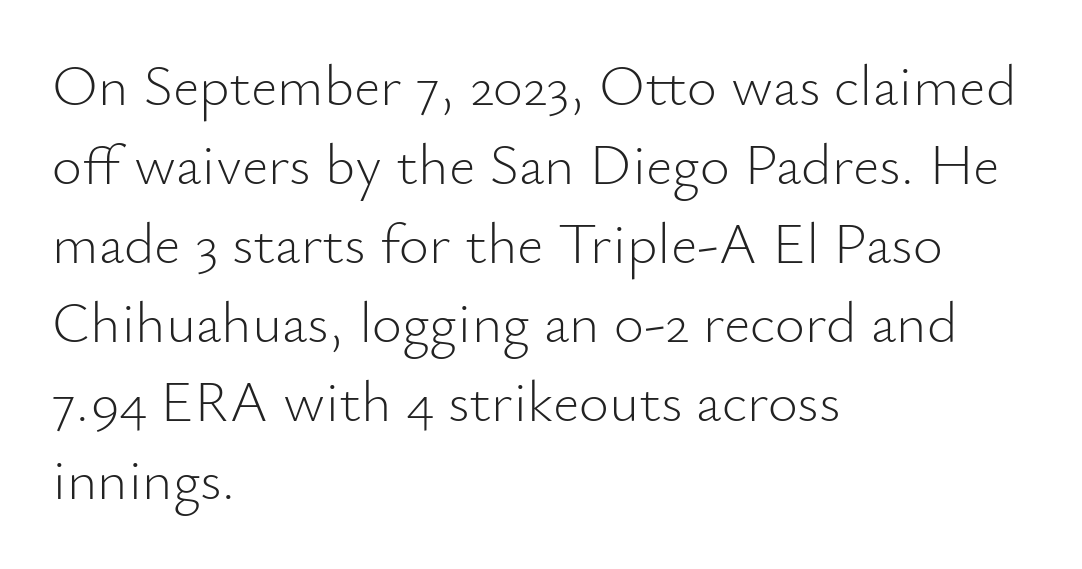
{"serif": "no", "italic": "no", "bold": "no", "weight": "light", "width": "normal", "stroke_contrast": "low", "x_height": "small", "monospaced": "no", "underline": "no", "align": "left", "line_spacing": "normal", "line_spacing_ratio": 1.36, "letter_spacing": "normal", "letter_spacing_em": 0.0, "glyph_px": 58}
